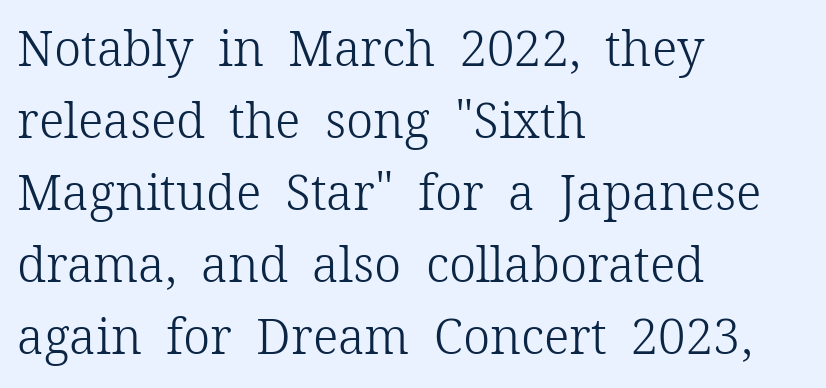
Stroke thickness stays within the range of a standard reading face or lighter. Looks like regular typesetting: each glyph gets only the width it needs. Reading down the column, the eye jumps a familiar distance to each next line. Default kerning and tracking; the words read as compact shapes. In CSS terms this would be text-align: left. Rule under the text: the space is simply empty.
